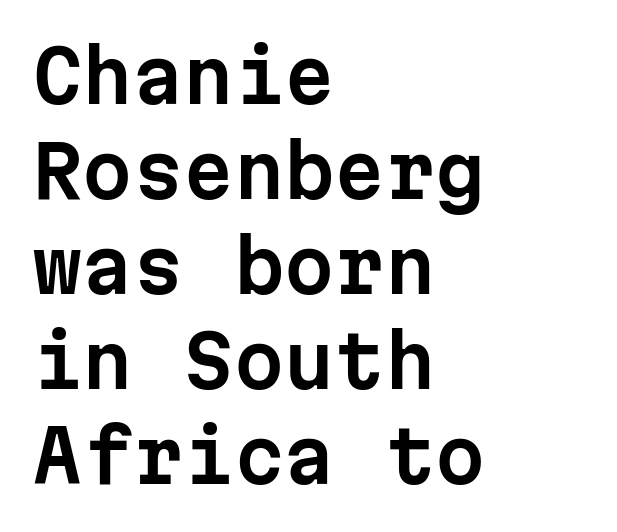
I'd call this a sans setting — the letters go barefoot. The space between consecutive lines is moderate. The face used here is monospaced, like something from a code editor. Lines of text with bare space underneath.
